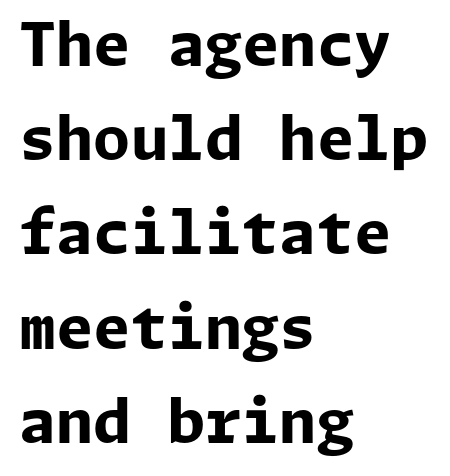
{"serif": "no", "italic": "no", "bold": "yes", "weight": "bold", "width": "normal", "stroke_contrast": "low", "x_height": "medium", "underline": "no", "align": "left", "line_spacing": "normal", "line_spacing_ratio": 1.57, "letter_spacing": "normal", "letter_spacing_em": 0.0, "glyph_px": 60}
